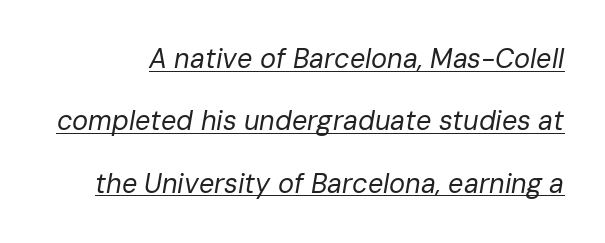
Decoration check: the copy is underlined. A typesetter would call this leading open, well beyond the default. Compared with a typical body face, this is equally light or lighter still. Here the glyphs are tracked normally, forming tight word shapes. An italicized treatment has been applied to the whole sample.
